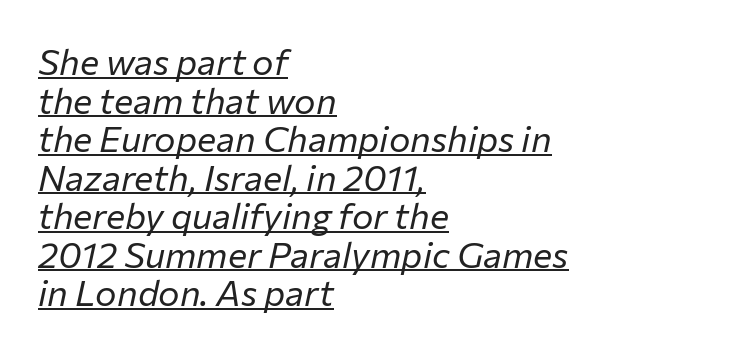
{"italic": "yes", "lean": "right", "slant_degrees": 12, "bold": "no", "weight": "regular", "width": "normal", "stroke_contrast": "low", "x_height": "medium", "monospaced": "no", "underline": "yes", "align": "left", "line_spacing": "tight", "line_spacing_ratio": 1.07, "letter_spacing": "normal", "letter_spacing_em": 0.0, "glyph_px": 36}
